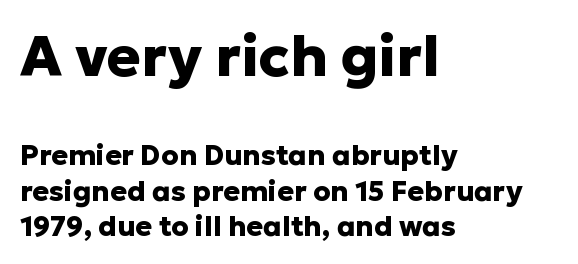
The image shows 57 px heavy sans-serif type, upright; set left-aligned, normal line spacing (1.26x), normal letter spacing, not underlined; the first (top) block is 2.04x larger; low stroke contrast and a medium x-height.
